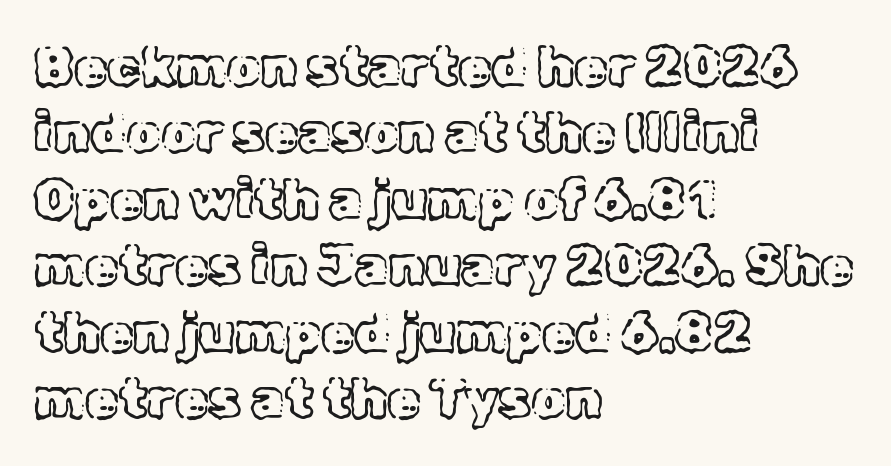
The image shows 54 px text type, upright; set left-aligned, line spacing 1.23x, normal letter spacing, not underlined; a medium x-height.
